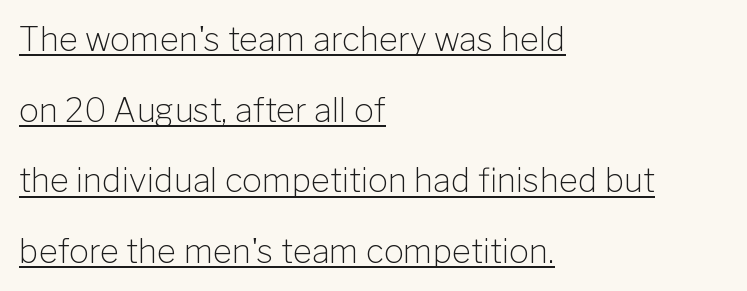
Q: Is the text bold? A: No.
Q: Is the text italic (slanted)? A: No, it is upright.
Q: Is the typeface a serif or a sans-serif typeface? A: Sans-serif.
Q: Is the text underlined? A: Yes.
Q: How is the paragraph aligned? A: Left-aligned.
Q: Is the spacing between letters normal or unusually wide? A: Normal.
Q: Is the spacing between lines tight, normal or loose? A: Loose.
Q: Width (condensed, normal, or wide)? A: Normal.
Q: Stroke contrast? A: Low.
Q: x-height? A: Medium.
Q: Monospaced? A: No.
